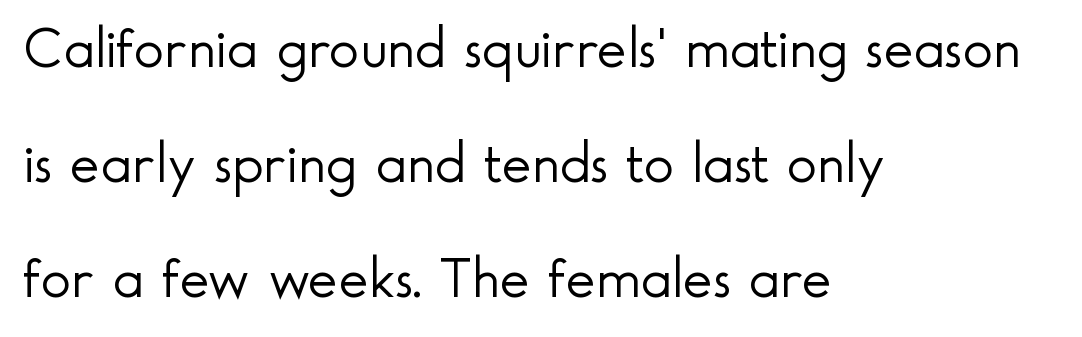
A roman cut, with each character standing at attention. These lines are composed in type without serifs. Visually the block forms a straight wall on the left and a jagged coastline on the right. Each row of text sits above clean, open space. The line texture is even and compact thanks to regular tracking. A quiet, ordinary-to-light weight characterises the typeface.
